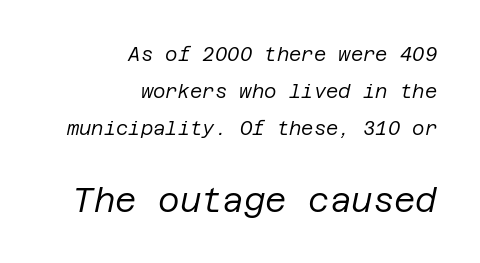
Q: Is the text bold? A: No.
Q: Is the text italic (slanted)? A: Yes, it leans right by about 12 degrees.
Q: Is the text underlined? A: No.
Q: How is the paragraph aligned? A: Right-aligned.
Q: Is the spacing between letters normal or unusually wide? A: Normal.
Q: Is the spacing between lines tight, normal or loose? A: Loose.
Q: Which block of text is set in a larger size, the first (top) or the second (bottom)? A: The second (bottom) one.
Q: Width (condensed, normal, or wide)? A: Normal.
Q: Stroke contrast? A: Low.
Q: x-height? A: Large.
